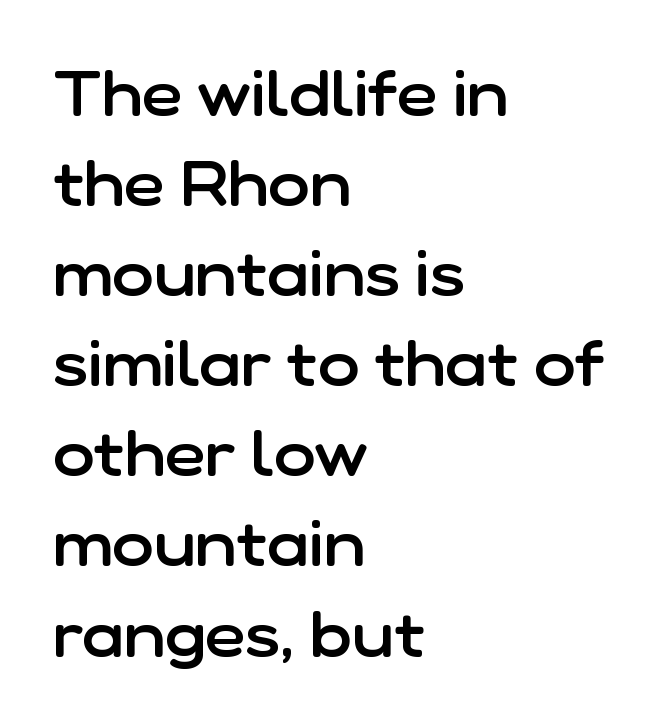
Q: Is the text bold? A: Semi-bold.
Q: Is the text italic (slanted)? A: No, it is upright.
Q: Is the typeface a serif or a sans-serif typeface? A: Sans-serif.
Q: Is the text underlined? A: No.
Q: How is the paragraph aligned? A: Left-aligned.
Q: Is the spacing between letters normal or unusually wide? A: Normal.
Q: Is the spacing between lines tight, normal or loose? A: Normal.
Q: Width (condensed, normal, or wide)? A: Normal.
Q: Stroke contrast? A: Low.
Q: x-height? A: Medium.
Q: Monospaced? A: No.
